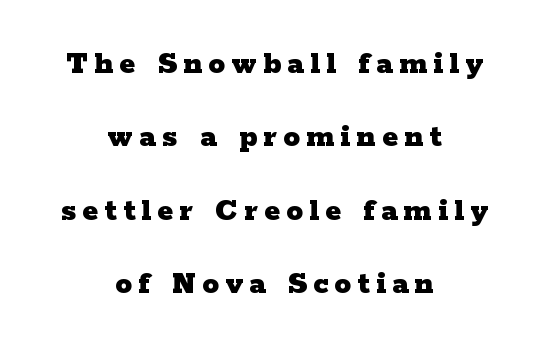
The passage shown is typed in a proportional face where columns would drift. Clear beneath every line of the passage. These lines stack symmetrically, like a column narrowing and widening about its center. What weight is shown? A full bold with thick strokes. Is there much room between lines? Yes — plenty of vertical air separates them.
